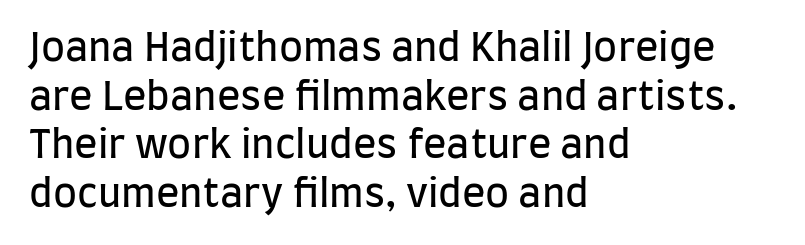
The image shows 39 px regular-weight, condensed sans-serif type, upright; set left-aligned, normal line spacing (1.25x), normal letter spacing, not underlined; low stroke contrast and a large x-height.
